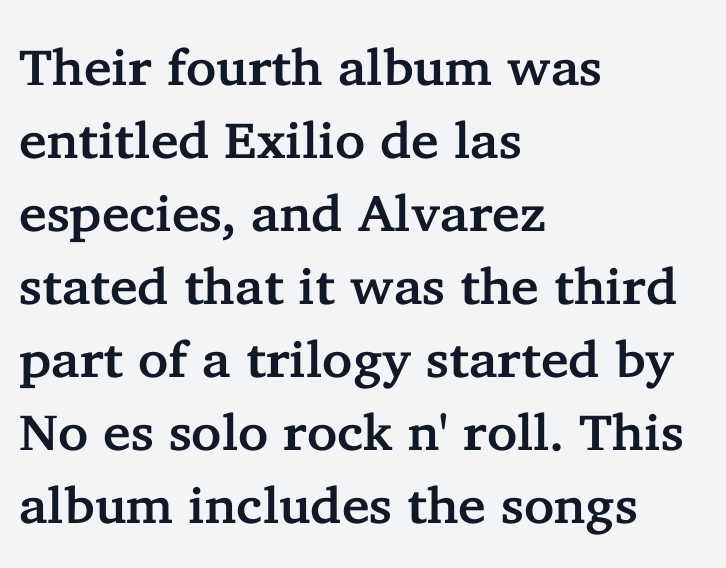
{"serif": "yes", "italic": "no", "width": "normal", "stroke_contrast": "low", "x_height": "medium", "monospaced": "no", "underline": "no", "align": "left", "line_spacing": "normal", "line_spacing_ratio": 1.43, "letter_spacing": "normal", "letter_spacing_em": 0.0, "glyph_px": 51}
